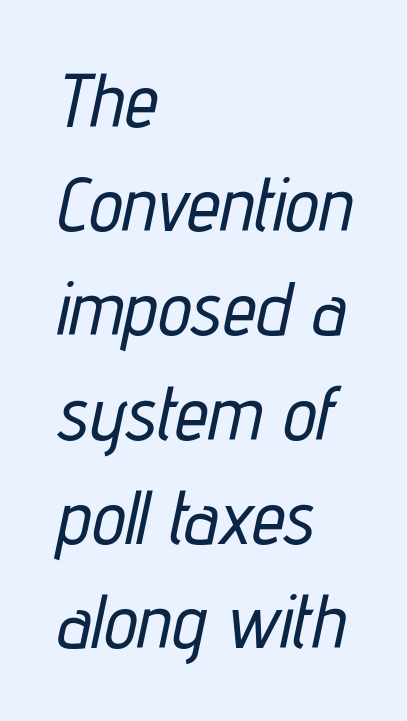
{"italic": "yes", "lean": "right", "slant_degrees": 12, "width": "condensed", "stroke_contrast": "low", "x_height": "medium", "monospaced": "no", "underline": "no", "align": "left", "line_spacing": "normal", "line_spacing_ratio": 1.39, "letter_spacing": "normal", "letter_spacing_em": 0.0, "glyph_px": 75}
